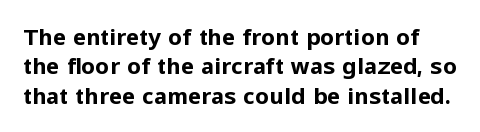
There is no visible air inserted between adjacent glyphs. Descender tails drop into unmarked territory. The block of text has a typical density, with ordinary space between rows. Thick stems and heavy bowls — unmistakably bold. The typography opts for an upright posture over an oblique one.
